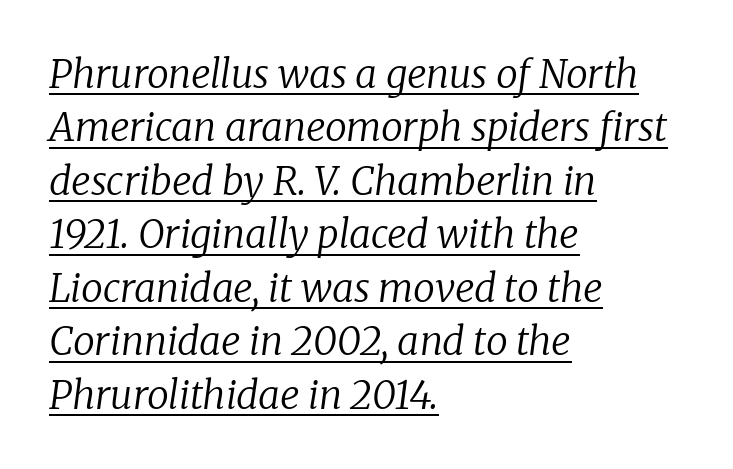
The image shows 39 px regular-weight serif type, italic (leaning right); set left-aligned, normal line spacing (1.37x), normal letter spacing, underlined; low stroke contrast and a medium x-height.
